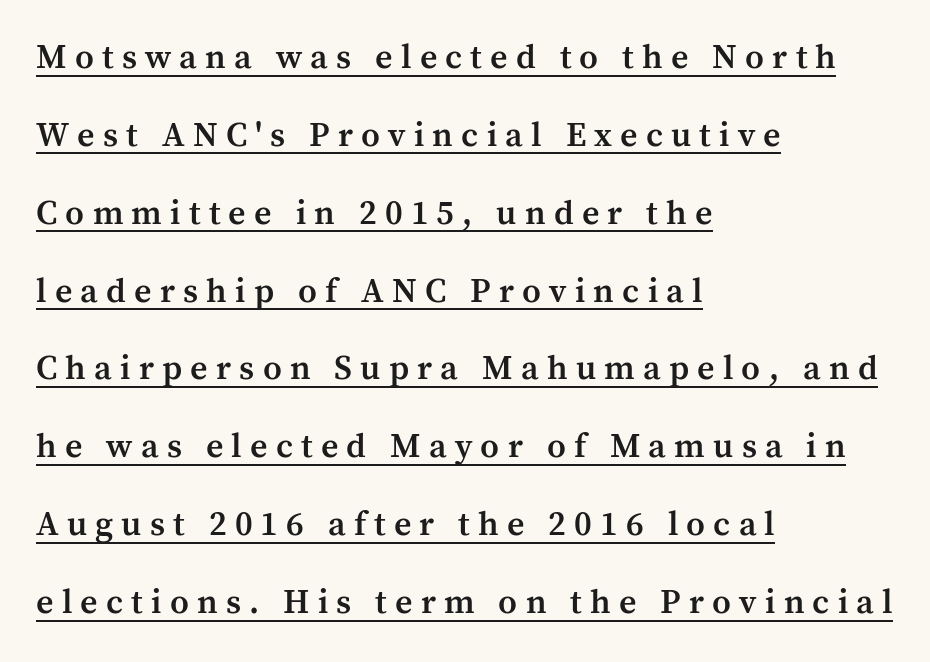
Q: Is the text bold? A: Semi-bold.
Q: Is the text italic (slanted)? A: No, it is upright.
Q: Is the typeface a serif or a sans-serif typeface? A: Serif.
Q: Is the text underlined? A: Yes.
Q: How is the paragraph aligned? A: Left-aligned.
Q: Is the spacing between letters normal or unusually wide? A: Unusually wide.
Q: Is the spacing between lines tight, normal or loose? A: Loose.
Q: Width (condensed, normal, or wide)? A: Normal.
Q: Stroke contrast? A: Medium.
Q: x-height? A: Medium.
Q: Monospaced? A: No.
